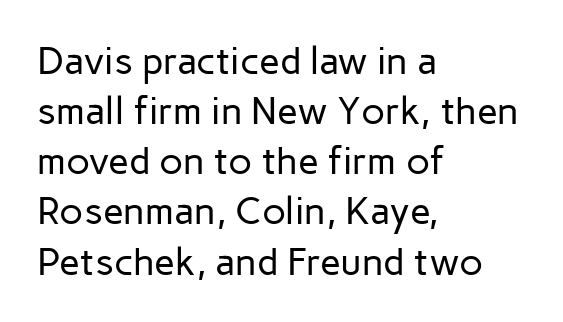
The image shows 38 px regular-weight sans-serif type, upright; set left-aligned, normal line spacing (1.32x), normal letter spacing, not underlined; low stroke contrast and a medium x-height.
